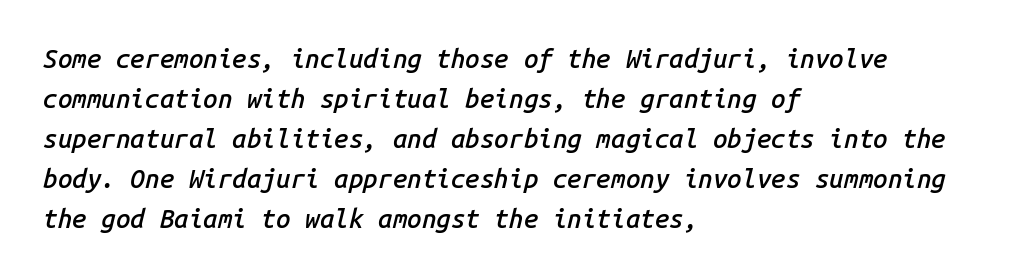
The image shows 26 px text type, italic (leaning right); set left-aligned, normal line spacing (1.54x), normal letter spacing, not underlined.
